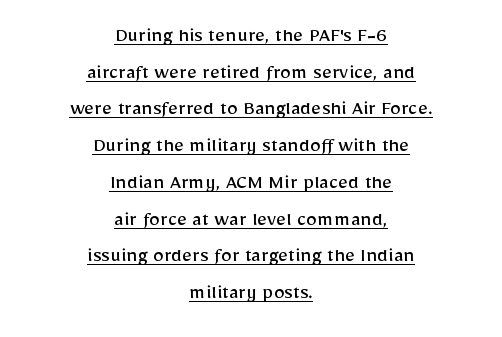
{"italic": "no", "bold": "no", "underline": "yes", "align": "center", "line_spacing": "normal", "line_spacing_ratio": 1.67, "letter_spacing": "normal", "letter_spacing_em": 0.0, "glyph_px": 22}
